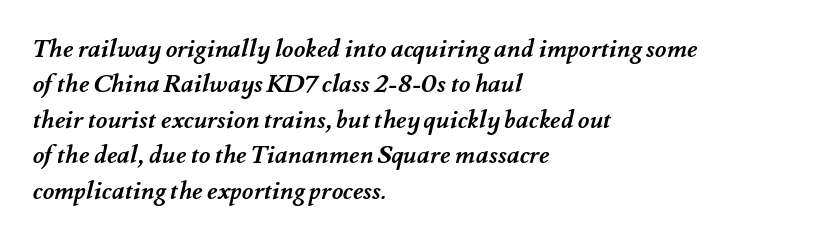
Q: Is the text bold? A: Yes.
Q: Is the text underlined? A: No.
Q: How is the paragraph aligned? A: Left-aligned.
Q: Is the spacing between letters normal or unusually wide? A: Normal.
Q: Is the spacing between lines tight, normal or loose? A: Normal.
